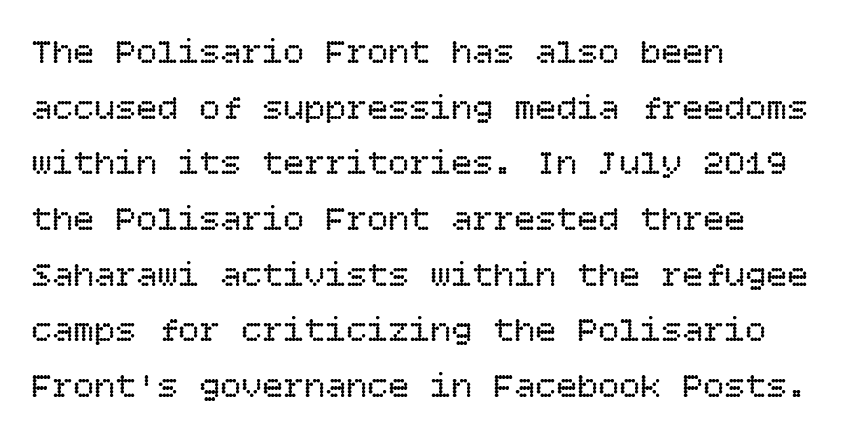
One glance says typical: line gaps are just what's usual. The letters stand straight up with perfectly vertical stems. Has an underline been added? It has not. Vertical stems look standard width or narrower in stroke. Compared with typical body copy, the letter spacing here is the same.
